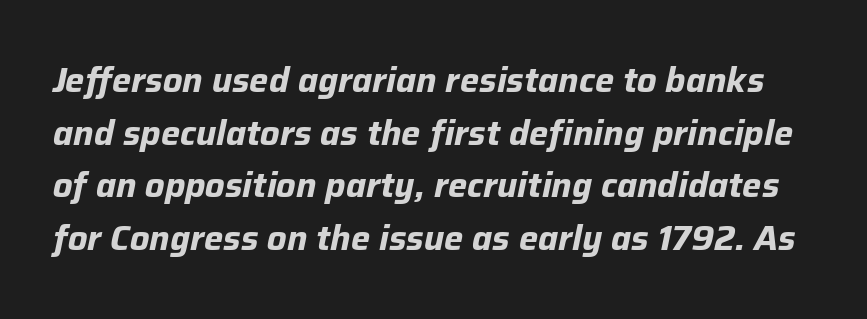
Summary of vertical rhythm: regular, with standard interline spacing. How are the letters spaced? Ordinarily, with no added tracking. This sample has the flowing, uneven cadence of proportional lettering. Bold? Absolutely — the strokes are thick and heavy. This is oblique type, the kind used for emphasis or titles. Just letters on the line, the space beneath them empty.
